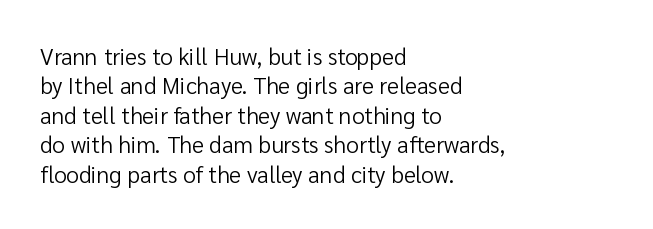
It's the straight-up-and-down kind of type. The face used here is rendered with its standard letterfit. The setting favours the left margin, as ordinary paragraphs usually do. This is not heavy type; no bold has been used. Interline gaps are of average width in this sample.
